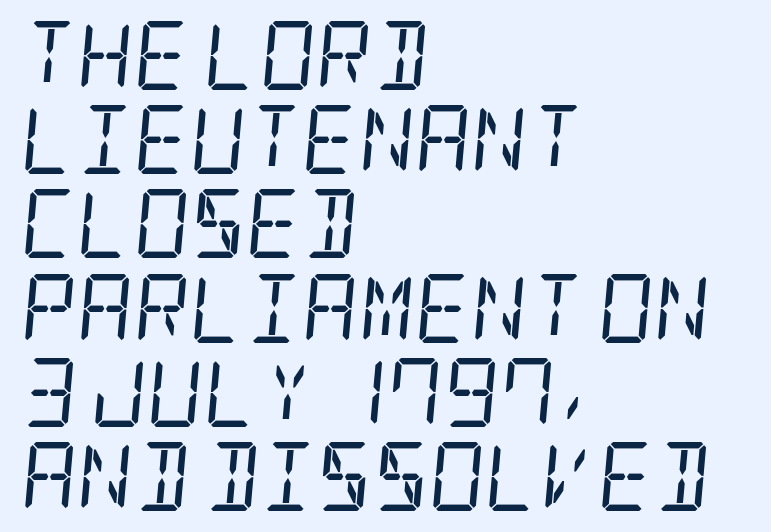
{"serif": "yes", "italic": "yes", "lean": "right", "slant_degrees": 5, "bold": "no", "weight": "regular", "width": "condensed", "stroke_contrast": "low", "x_height": "large", "underline": "no", "align": "left", "line_spacing_ratio": 1.22, "letter_spacing": "normal", "letter_spacing_em": 0.0, "glyph_px": 69}
